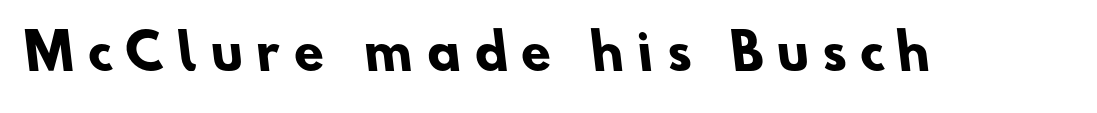
Q: Is the text bold? A: Yes.
Q: Is the typeface a serif or a sans-serif typeface? A: Sans-serif.
Q: Is the text underlined? A: No.
Q: Is the spacing between letters normal or unusually wide? A: Unusually wide.
Q: Width (condensed, normal, or wide)? A: Normal.
Q: Stroke contrast? A: Low.
Q: x-height? A: Small.
Q: Monospaced? A: No.
